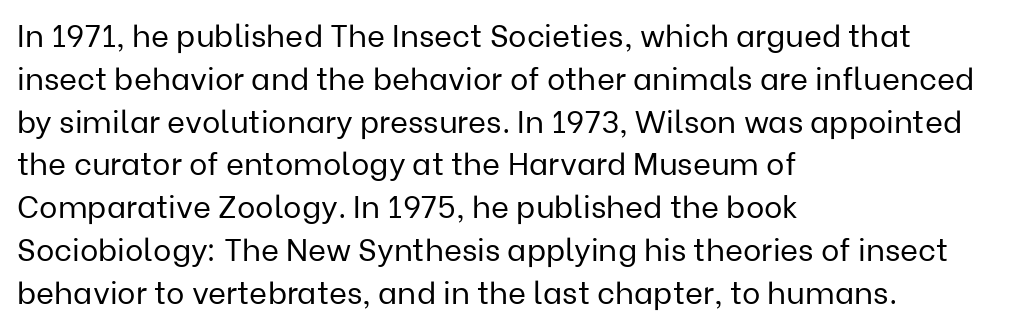
The image shows 31 px regular-weight sans-serif type, upright; set left-aligned, normal line spacing (1.38x), normal letter spacing, not underlined; low stroke contrast and a medium x-height.
